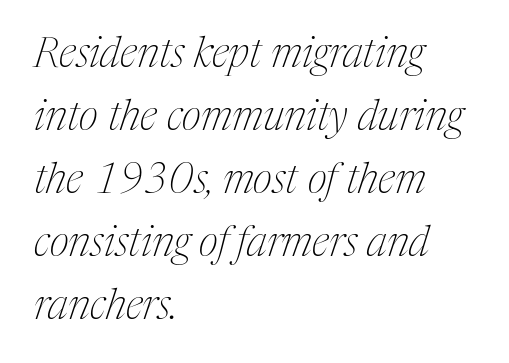
{"serif": "yes", "italic": "yes", "lean": "right", "slant_degrees": 17, "bold": "no", "weight": "thin", "width": "condensed", "stroke_contrast": "medium", "x_height": "medium", "monospaced": "no", "underline": "no", "align": "left", "line_spacing": "normal", "line_spacing_ratio": 1.5, "letter_spacing": "normal", "letter_spacing_em": 0.0, "glyph_px": 42}
